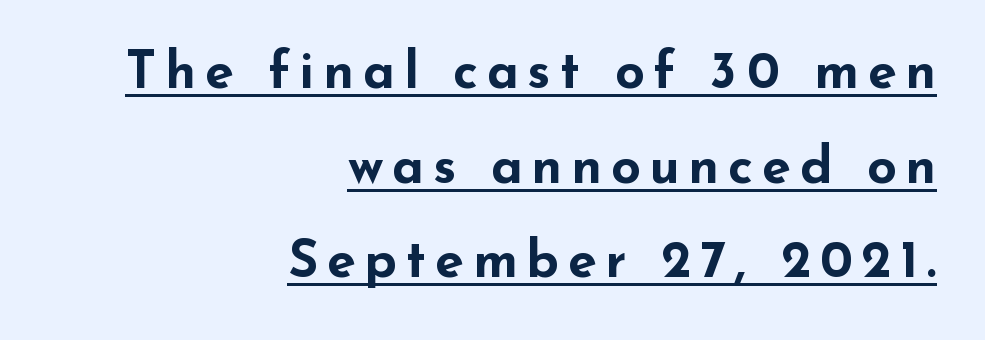
Letterform terminals end flat and unadorned throughout the passage. Has an underline been added? It has. A typesetter would mark this as roman, not italic. Summary of weight: heavy, a full bold. The face used here is proportionally spaced, like ordinary book or web type. The rag falls on the left side of this text block.
